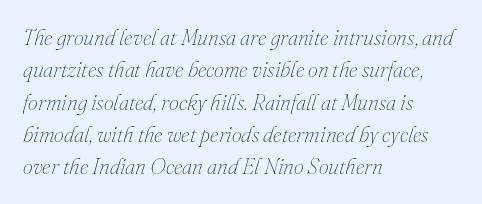
The face used here has a pronounced slope to its letters. The foot of each line stays bare and open. The lines are quadded left. Quick note: interline space is typical. No extra tracking has been applied to these lines.
